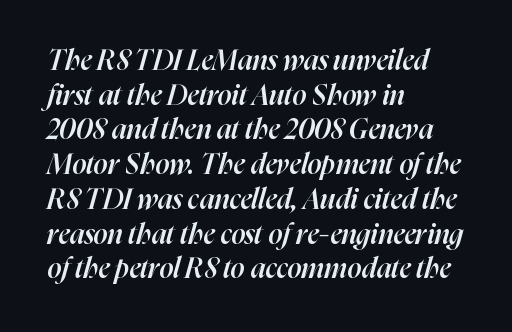
Q: Is the text bold? A: Semi-bold.
Q: Is the text italic (slanted)? A: Yes, it leans right by about 16 degrees.
Q: Is the text underlined? A: No.
Q: How is the paragraph aligned? A: Left-aligned.
Q: Is the spacing between letters normal or unusually wide? A: Normal.
Q: Width (condensed, normal, or wide)? A: Normal.
Q: Stroke contrast? A: High.
Q: x-height? A: Medium.
Q: Monospaced? A: No.
